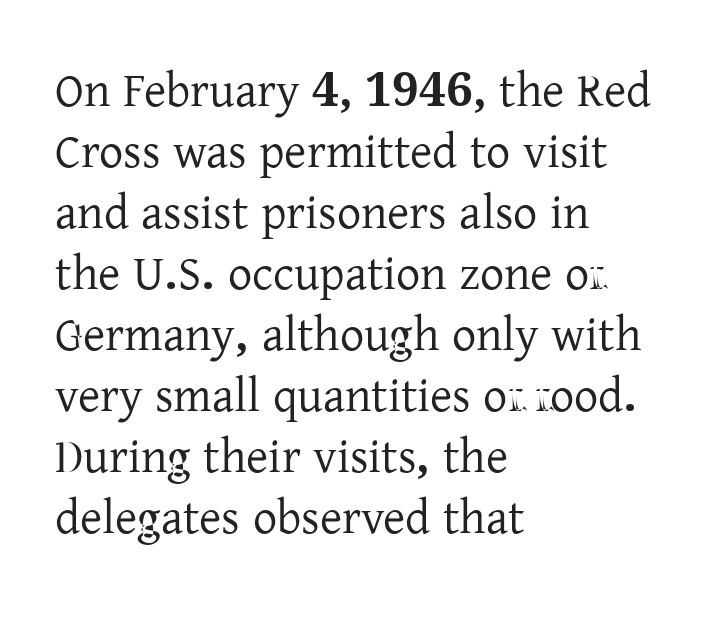
The image shows 48 px serif type, upright; set left-aligned, normal line spacing (1.27x), normal letter spacing, not underlined; low stroke contrast and a medium x-height.
